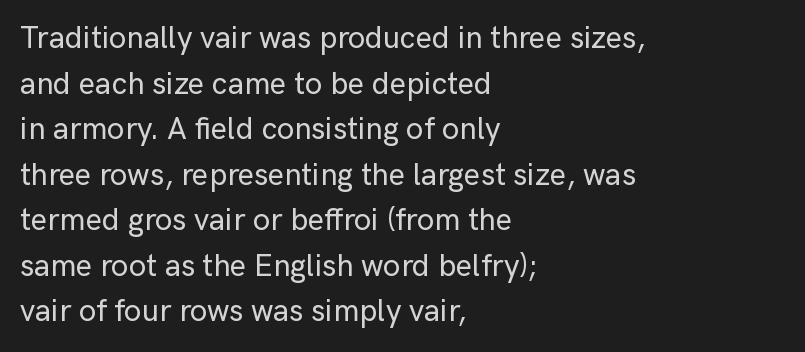
Q: Is the text italic (slanted)? A: No, it is upright.
Q: Is the typeface a serif or a sans-serif typeface? A: Sans-serif.
Q: Is the text underlined? A: No.
Q: How is the paragraph aligned? A: Left-aligned.
Q: Is the spacing between letters normal or unusually wide? A: Normal.
Q: Is the spacing between lines tight, normal or loose? A: Normal.
Q: Width (condensed, normal, or wide)? A: Normal.
Q: Stroke contrast? A: Low.
Q: x-height? A: Medium.
Q: Monospaced? A: No.
